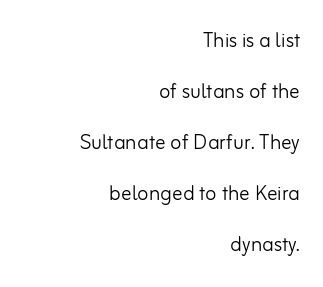
Q: Is the text bold? A: No.
Q: Is the text italic (slanted)? A: No, it is upright.
Q: Is the text underlined? A: No.
Q: How is the paragraph aligned? A: Right-aligned.
Q: Is the spacing between letters normal or unusually wide? A: Normal.
Q: Is the spacing between lines tight, normal or loose? A: Loose.
